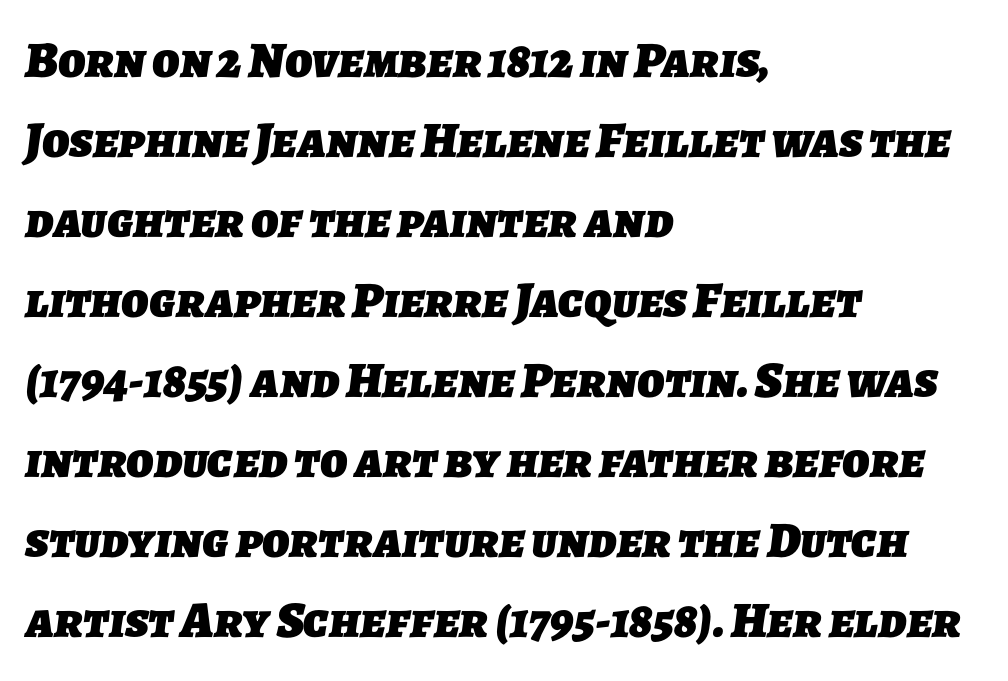
Here the glyphs are tracked normally, forming tight word shapes. Where is the straight margin? On the left. Pretty heavy lettering here — definitely bold. In terms of leading, this rendering sits right in the middle. The passage shown is typed in a proportional face where columns would drift.
